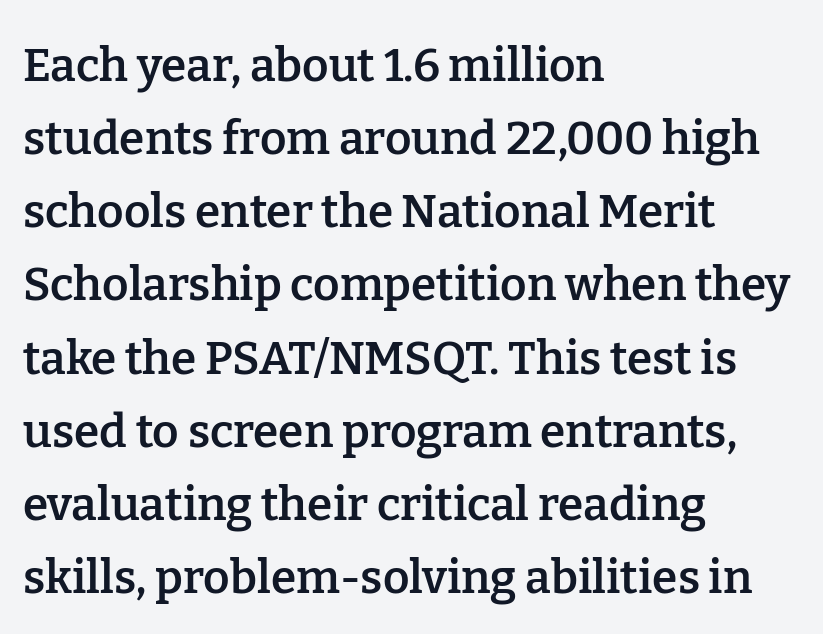
The rendering uses natural spacing where letterforms have individual widths. Font category for this specimen: serif. Is there much room between lines? A standard amount, neither cramped nor airy. Characters remain perfectly vertical along every line. Has an underline been added? It has not. The ragged edge is on the right, which tells us the setting is flush left.
